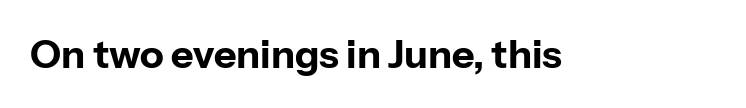
{"serif": "no", "italic": "no", "bold": "yes", "weight": "bold", "width": "normal", "stroke_contrast": "low", "x_height": "medium", "monospaced": "no", "underline": "no", "letter_spacing": "normal", "letter_spacing_em": 0.0, "glyph_px": 39}
